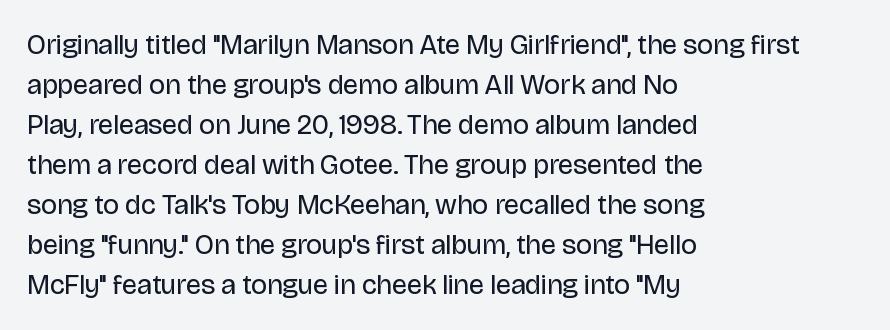
{"serif": "no", "italic": "no", "bold": "no", "weight": "regular", "width": "normal", "stroke_contrast": "low", "x_height": "large", "monospaced": "no", "underline": "no", "align": "left", "line_spacing": "normal", "line_spacing_ratio": 1.43, "letter_spacing": "normal", "letter_spacing_em": 0.0, "glyph_px": 28}
